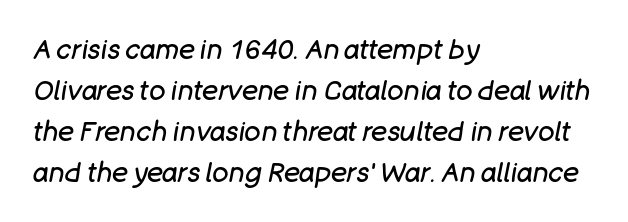
{"italic": "yes", "lean": "right", "slant_degrees": 11, "bold": "no", "underline": "no", "align": "left", "line_spacing": "normal", "line_spacing_ratio": 1.52, "letter_spacing": "normal", "letter_spacing_em": 0.0, "glyph_px": 27}
